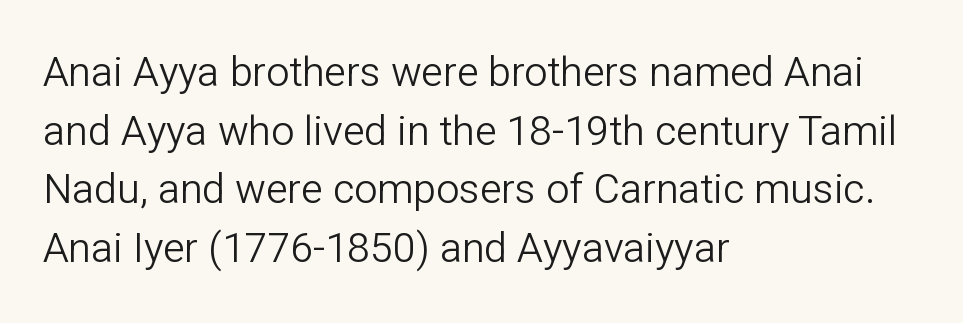
Q: Is the text bold? A: No.
Q: Is the text italic (slanted)? A: No, it is upright.
Q: Is the typeface a serif or a sans-serif typeface? A: Sans-serif.
Q: Is the text underlined? A: No.
Q: How is the paragraph aligned? A: Left-aligned.
Q: Is the spacing between letters normal or unusually wide? A: Normal.
Q: Is the spacing between lines tight, normal or loose? A: Normal.
Q: Width (condensed, normal, or wide)? A: Normal.
Q: Stroke contrast? A: Low.
Q: x-height? A: Medium.
Q: Monospaced? A: No.
